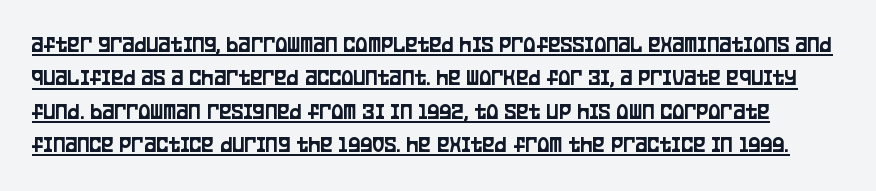
The image shows 23 px text type, upright; set normal line spacing (1.45x), normal letter spacing, underlined.
